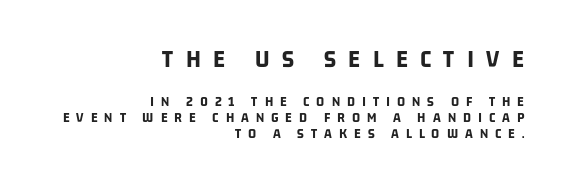
Q: Is the text bold? A: Yes.
Q: Is the text underlined? A: No.
Q: How is the paragraph aligned? A: Right-aligned.
Q: Is the spacing between letters normal or unusually wide? A: Unusually wide.
Q: Is the spacing between lines tight, normal or loose? A: Tight.
Q: Which block of text is set in a larger size, the first (top) or the second (bottom)? A: The first (top) one.
